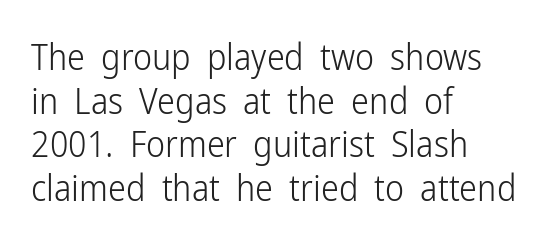
Q: Is the text bold? A: No.
Q: Is the text italic (slanted)? A: No, it is upright.
Q: Is the typeface a serif or a sans-serif typeface? A: Sans-serif.
Q: Is the text underlined? A: No.
Q: How is the paragraph aligned? A: Left-aligned.
Q: Is the spacing between letters normal or unusually wide? A: Normal.
Q: Width (condensed, normal, or wide)? A: Condensed.
Q: Stroke contrast? A: Low.
Q: x-height? A: Medium.
Q: Monospaced? A: No.
